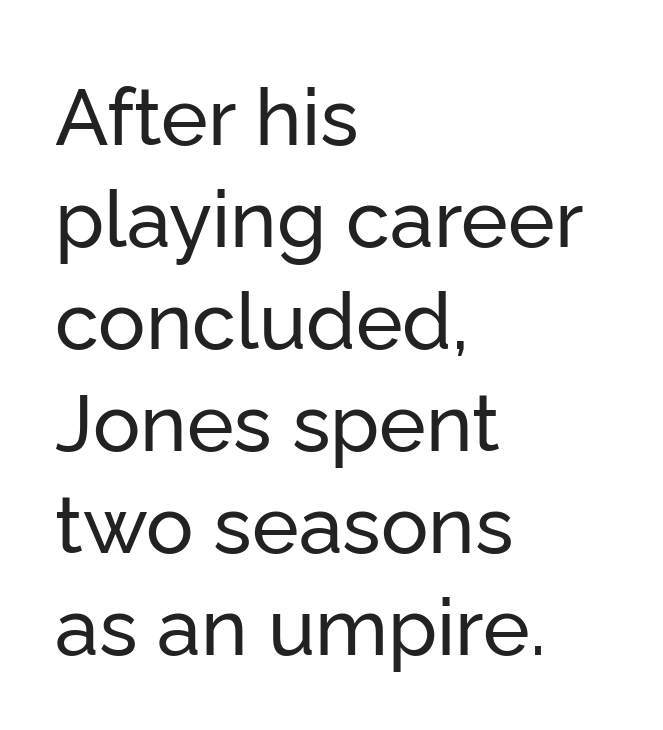
Q: Is the text italic (slanted)? A: No, it is upright.
Q: Is the typeface a serif or a sans-serif typeface? A: Sans-serif.
Q: Is the text underlined? A: No.
Q: How is the paragraph aligned? A: Left-aligned.
Q: Is the spacing between letters normal or unusually wide? A: Normal.
Q: Is the spacing between lines tight, normal or loose? A: Normal.
Q: Width (condensed, normal, or wide)? A: Normal.
Q: Stroke contrast? A: Low.
Q: x-height? A: Medium.
Q: Monospaced? A: No.
